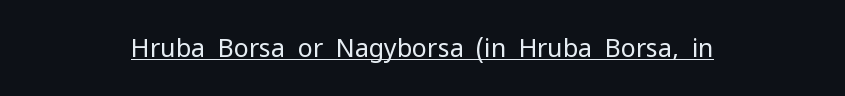
Q: Is the text bold? A: No.
Q: Is the text italic (slanted)? A: No, it is upright.
Q: Is the text underlined? A: Yes.
Q: How is the paragraph aligned? A: Centered.
Q: Is the spacing between letters normal or unusually wide? A: Normal.
